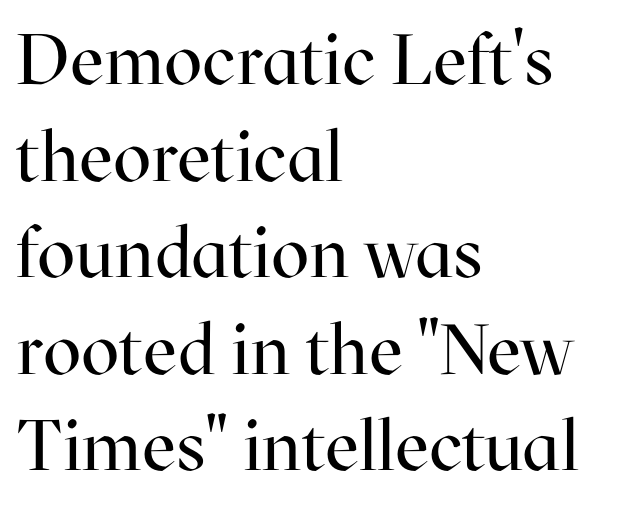
Spacing verdict: proportional, widths tailored to each character. The typesetter chose a ragged-right arrangement here. These lines sit exactly where default settings would place them. The designer went with a serif here, giving each stem small feet. There is no visible air inserted between adjacent glyphs. Rule under the text: the space is simply empty.
